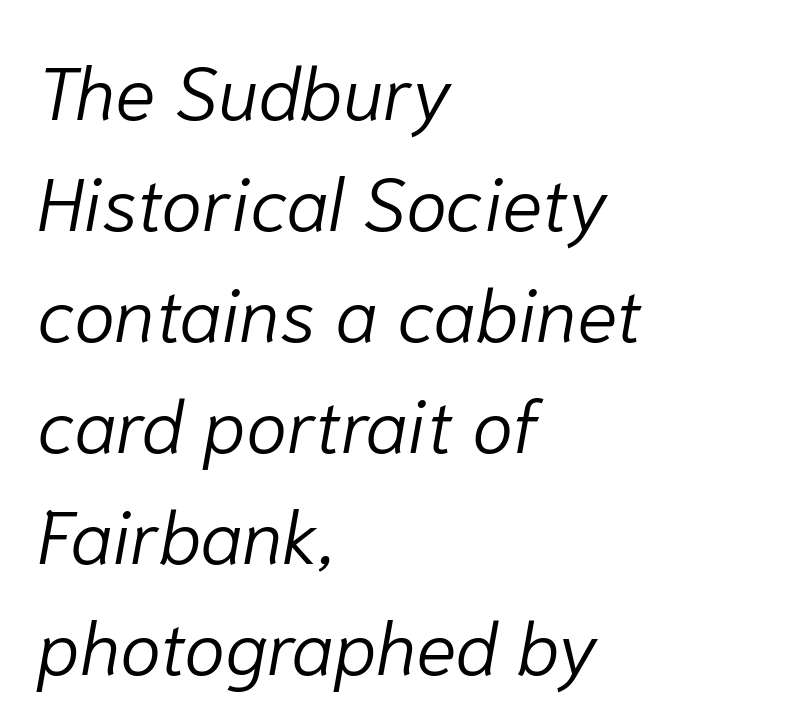
Q: Is the text bold? A: No.
Q: Is the text italic (slanted)? A: Yes, it leans right by about 10 degrees.
Q: Is the text underlined? A: No.
Q: How is the paragraph aligned? A: Left-aligned.
Q: Is the spacing between letters normal or unusually wide? A: Normal.
Q: Is the spacing between lines tight, normal or loose? A: Normal.
Q: Width (condensed, normal, or wide)? A: Normal.
Q: Stroke contrast? A: Low.
Q: x-height? A: Medium.
Q: Monospaced? A: No.
